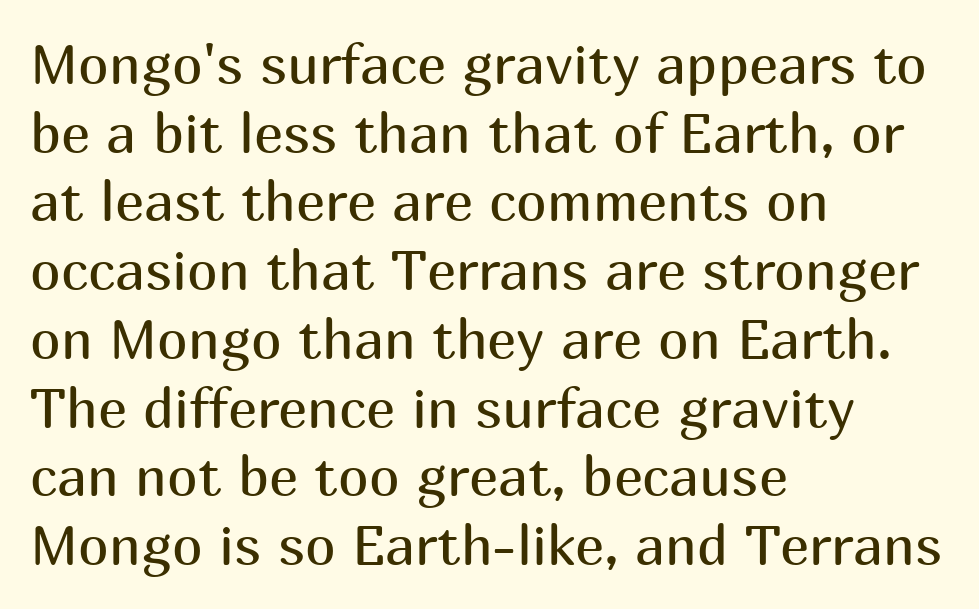
The image shows 55 px regular-weight sans-serif type, upright; set left-aligned, normal line spacing (1.25x), normal letter spacing, not underlined; medium stroke contrast and a medium x-height.
